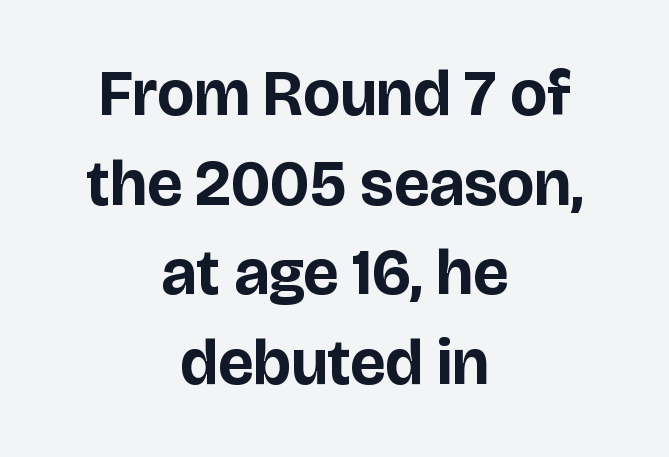
Q: Is the text bold? A: Yes.
Q: Is the text italic (slanted)? A: No, it is upright.
Q: Is the typeface a serif or a sans-serif typeface? A: Sans-serif.
Q: Is the text underlined? A: No.
Q: How is the paragraph aligned? A: Centered.
Q: Is the spacing between letters normal or unusually wide? A: Normal.
Q: Is the spacing between lines tight, normal or loose? A: Normal.
Q: Width (condensed, normal, or wide)? A: Normal.
Q: Stroke contrast? A: Low.
Q: x-height? A: Large.
Q: Monospaced? A: No.
